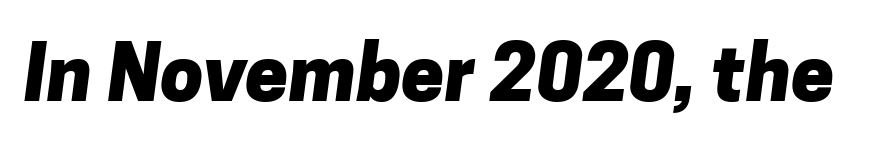
The image shows 77 px heavy sans-serif type; set normal letter spacing, not underlined; low stroke contrast and a medium x-height.
